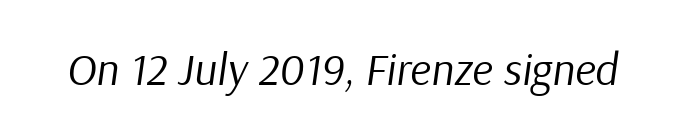
The image shows 45 px regular-weight type, italic (leaning right); set normal letter spacing, not underlined; low stroke contrast and a medium x-height.
